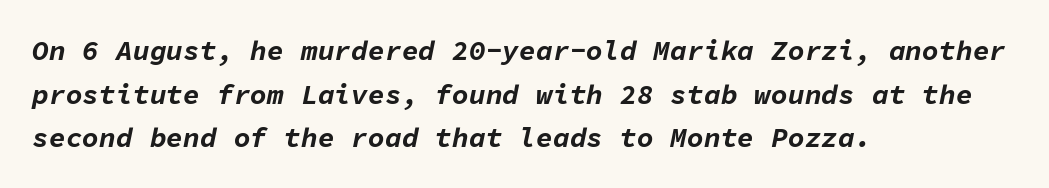
Q: Is the text bold? A: Yes.
Q: Is the text italic (slanted)? A: Yes, it leans right by about 11 degrees.
Q: Is the text underlined? A: No.
Q: How is the paragraph aligned? A: Left-aligned.
Q: Is the spacing between letters normal or unusually wide? A: Normal.
Q: Is the spacing between lines tight, normal or loose? A: Normal.
Q: Width (condensed, normal, or wide)? A: Normal.
Q: Stroke contrast? A: Low.
Q: x-height? A: Medium.
Q: Monospaced? A: Yes.
